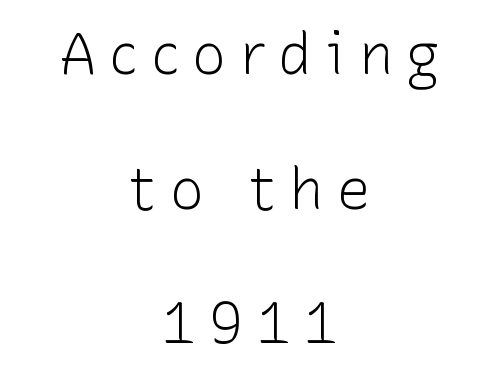
The strip under each line holds only bare page. Tracking here is generous; glyphs stand well apart from one another. Italic: no, the glyphs are upright roman. Leading is clearly above the norm, producing a sparse column. This sample has the flowing, uneven cadence of proportional lettering. The glyphs in this specimen are sans serif.
